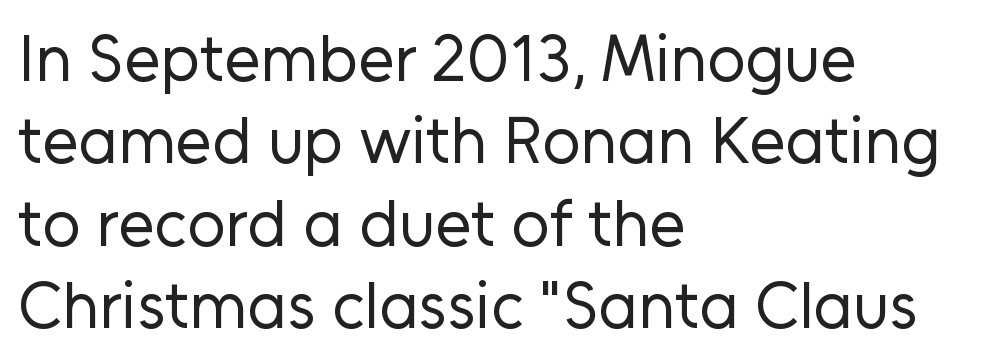
Each letter keeps its own natural width here, so spacing adapts to shape. I'd call this a sans setting — the letters go barefoot. No extra ink here — the face is not bold. The letters stand straight up with perfectly vertical stems.
